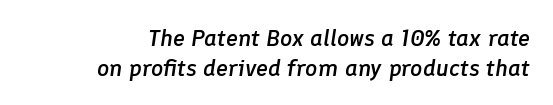
Q: Is the text bold? A: Semi-bold.
Q: Is the text italic (slanted)? A: Yes, it leans right by about 8 degrees.
Q: Is the text underlined? A: No.
Q: Is the spacing between letters normal or unusually wide? A: Normal.
